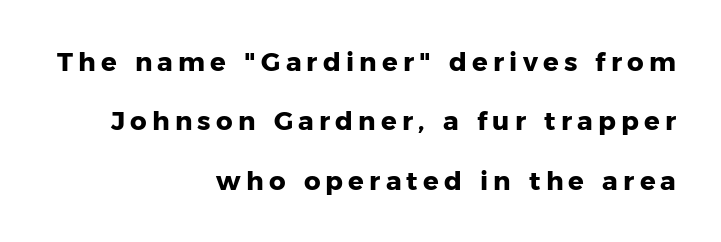
Short note: letters widely spaced. The text block is weighted toward the right margin, trailing off unevenly leftward. The words here are not underlined. Does the leading feel generous? Absolutely, it's lavish. As a designer I'd log this as weight 700, bold. The letters stand upright; this is a roman face.
